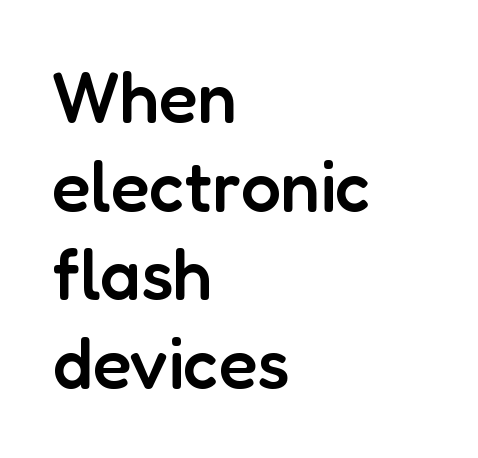
The image shows 71 px semibold sans-serif type, upright; set left-aligned, normal line spacing (1.25x), normal letter spacing, not underlined; low stroke contrast and a medium x-height.
